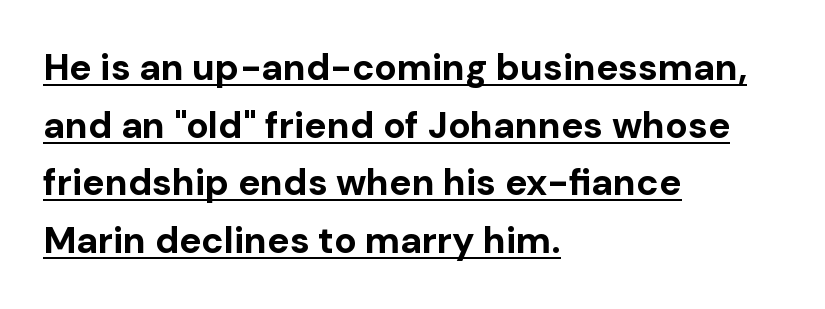
The image shows 37 px bold sans-serif type, upright; set left-aligned, normal line spacing (1.56x), normal letter spacing, underlined; low stroke contrast and a medium x-height.
